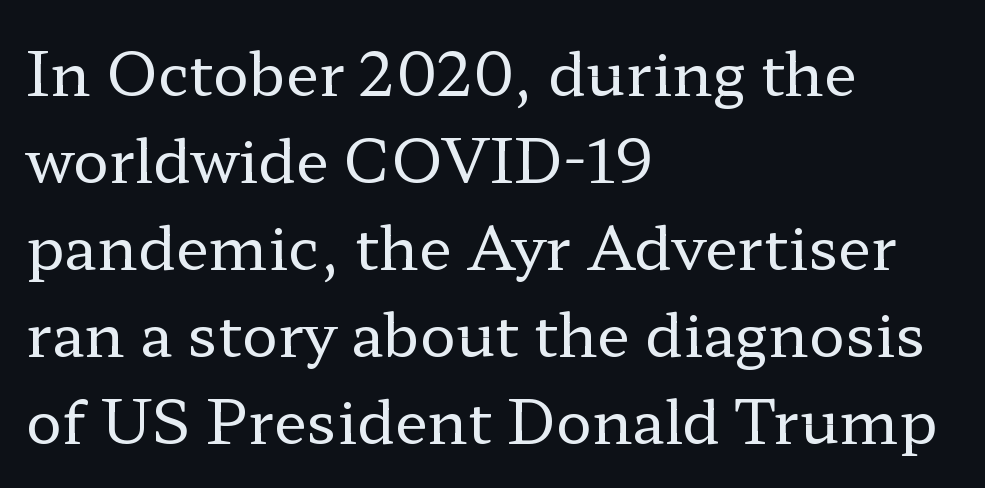
{"serif": "yes", "italic": "no", "bold": "no", "weight": "regular", "width": "wide", "stroke_contrast": "low", "x_height": "medium", "monospaced": "no", "underline": "no", "align": "left", "line_spacing": "normal", "line_spacing_ratio": 1.45, "letter_spacing": "normal", "letter_spacing_em": 0.0, "glyph_px": 60}
